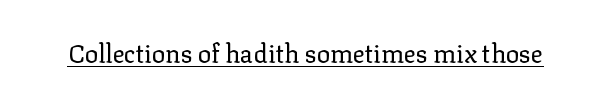
Q: Is the text bold? A: No.
Q: Is the text italic (slanted)? A: No, it is upright.
Q: Is the text underlined? A: Yes.
Q: Is the spacing between letters normal or unusually wide? A: Normal.
